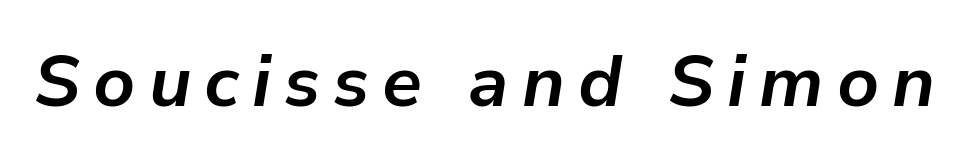
Q: Is the text bold? A: Yes.
Q: Is the text italic (slanted)? A: Yes, it leans right by about 9 degrees.
Q: Is the text underlined? A: No.
Q: Width (condensed, normal, or wide)? A: Normal.
Q: Stroke contrast? A: Low.
Q: x-height? A: Medium.
Q: Monospaced? A: No.
